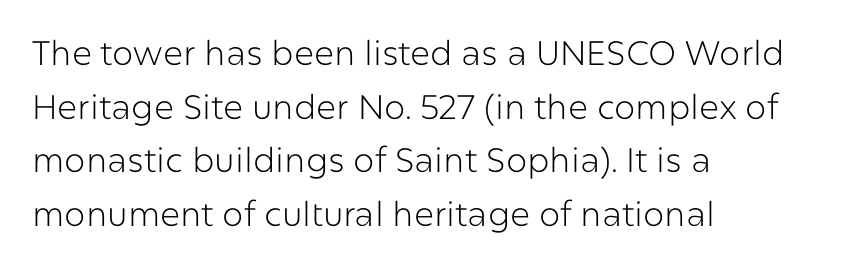
The image shows 34 px light sans-serif type, upright; set left-aligned, normal line spacing (1.58x), normal letter spacing, not underlined; low stroke contrast and a medium x-height.
